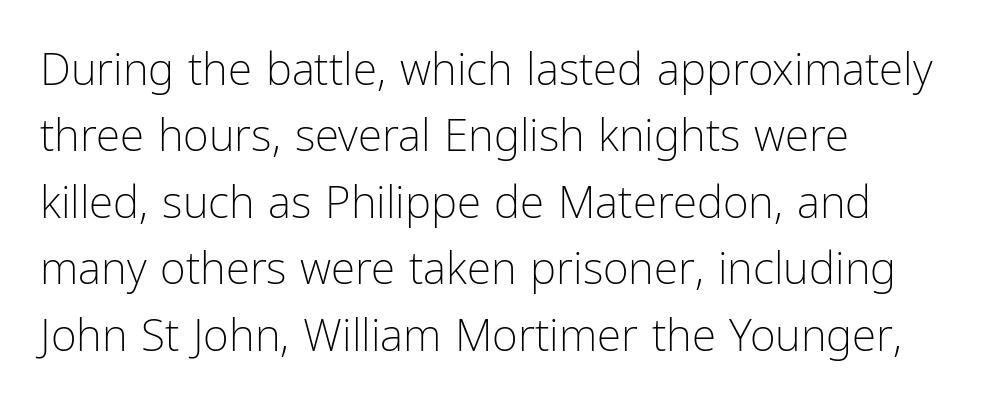
{"serif": "no", "italic": "no", "bold": "no", "weight": "light", "width": "condensed", "stroke_contrast": "low", "x_height": "medium", "monospaced": "no", "underline": "no", "align": "left", "line_spacing": "normal", "line_spacing_ratio": 1.51, "letter_spacing": "normal", "letter_spacing_em": 0.0, "glyph_px": 44}
